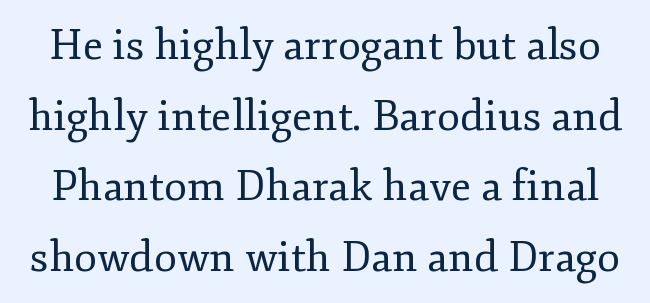
Q: Is the text bold? A: No.
Q: Is the text italic (slanted)? A: No, it is upright.
Q: Is the typeface a serif or a sans-serif typeface? A: Serif.
Q: Is the text underlined? A: No.
Q: Is the spacing between letters normal or unusually wide? A: Normal.
Q: Is the spacing between lines tight, normal or loose? A: Normal.
Q: Width (condensed, normal, or wide)? A: Normal.
Q: Stroke contrast? A: Low.
Q: x-height? A: Small.
Q: Monospaced? A: No.
